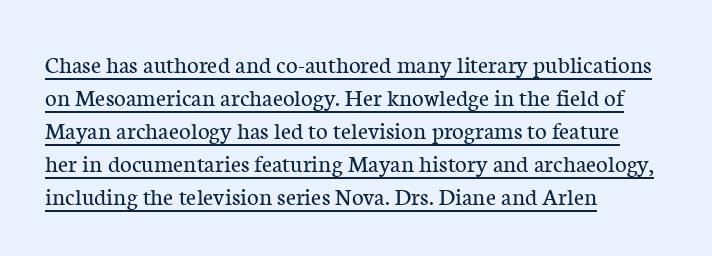
Is the letter spacing exaggerated? No — it looks like the ordinary default. Designer's note — italics off, roman on. Students, observe: this is what conventionally led text looks like. Layout note: lines flush left. Glance below the letters and you will spot a drawn line. Stems and bowls with no extra thickness — not bold.
